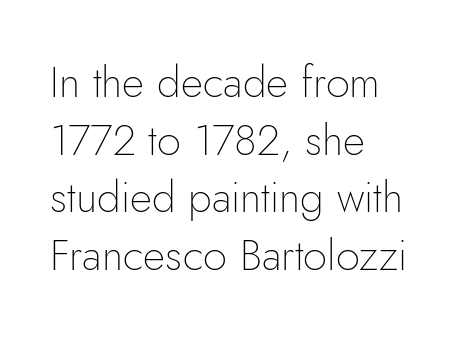
The image shows 43 px thin sans-serif type, upright; set left-aligned, normal line spacing (1.34x), normal letter spacing, not underlined; low stroke contrast and a small x-height.
